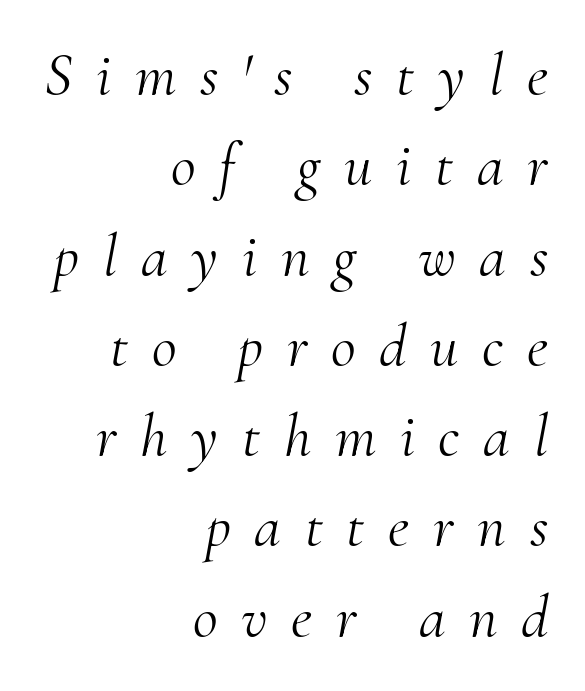
Q: Is the text bold? A: No.
Q: Is the text italic (slanted)? A: Yes, it leans right by about 10 degrees.
Q: Is the typeface a serif or a sans-serif typeface? A: Serif.
Q: Is the text underlined? A: No.
Q: How is the paragraph aligned? A: Right-aligned.
Q: Is the spacing between letters normal or unusually wide? A: Unusually wide.
Q: Is the spacing between lines tight, normal or loose? A: Normal.
Q: Width (condensed, normal, or wide)? A: Normal.
Q: Stroke contrast? A: Medium.
Q: x-height? A: Small.
Q: Monospaced? A: No.
